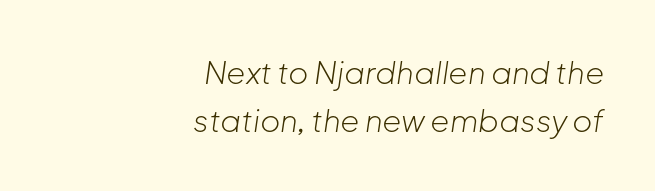
{"italic": "yes", "lean": "right", "slant_degrees": 8, "bold": "no", "weight": "light", "width": "normal", "stroke_contrast": "low", "x_height": "medium", "monospaced": "no", "underline": "no", "align": "right", "line_spacing": "normal", "line_spacing_ratio": 1.56, "letter_spacing": "normal", "letter_spacing_em": 0.0, "glyph_px": 31}
